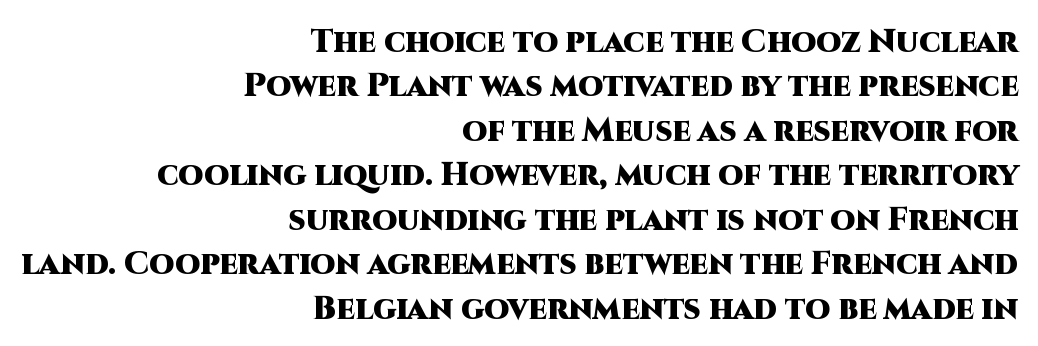
{"serif": "no", "italic": "no", "bold": "yes", "weight": "heavy", "width": "normal", "stroke_contrast": "high", "x_height": "large", "monospaced": "no", "underline": "no", "align": "right", "line_spacing": "normal", "line_spacing_ratio": 1.39, "letter_spacing": "normal", "letter_spacing_em": 0.0, "glyph_px": 32}
